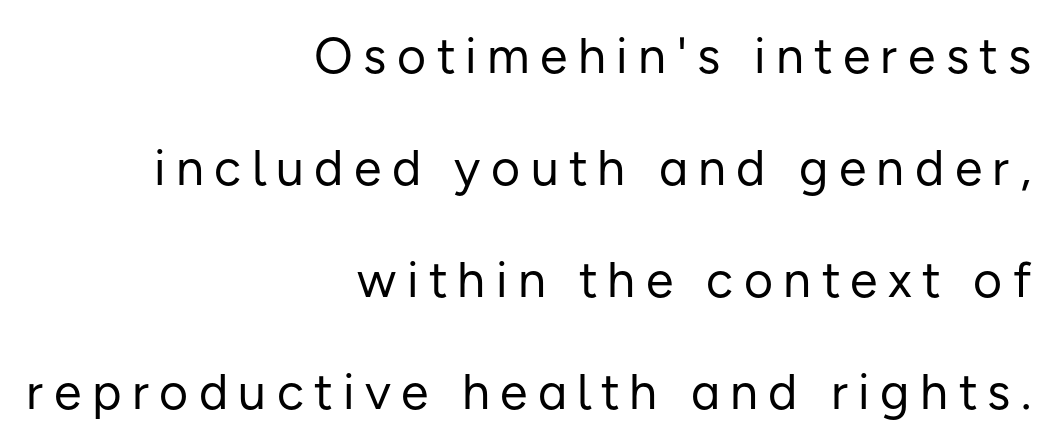
The image shows 50 px regular-weight sans-serif type, upright; set right-aligned, loose line spacing (2.24x), unusually wide letter spacing (+0.21 em), not underlined; low stroke contrast and a medium x-height.
